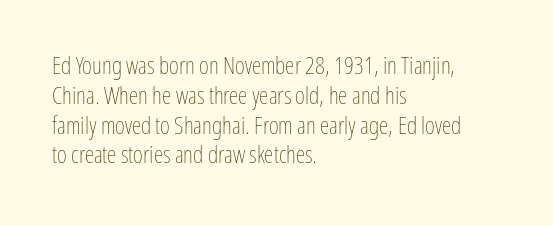
If you drew a line through each stem, it would be perfectly vertical. Tracking value appears to be zero — textbook default spacing. The rag falls on the right side of this text block. The face looks like a standard text weight, possibly lighter. The string is rendered with underlining switched off.
